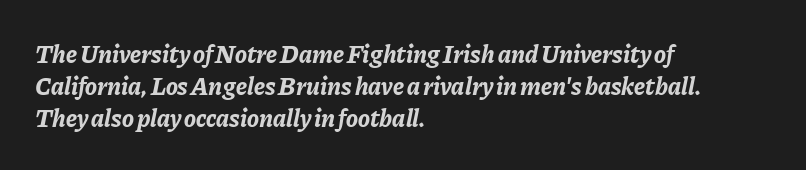
Q: Is the text bold? A: Yes.
Q: Is the text italic (slanted)? A: Yes, it leans right by about 11 degrees.
Q: Is the text underlined? A: No.
Q: How is the paragraph aligned? A: Left-aligned.
Q: Is the spacing between letters normal or unusually wide? A: Normal.
Q: Is the spacing between lines tight, normal or loose? A: Normal.
